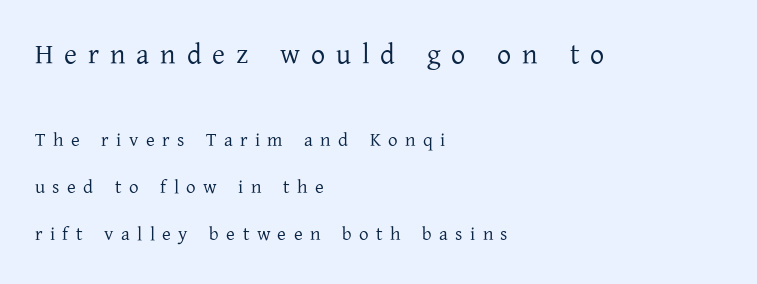
Q: Is the text bold? A: No.
Q: Is the text italic (slanted)? A: No, it is upright.
Q: Is the typeface a serif or a sans-serif typeface? A: Serif.
Q: Is the text underlined? A: No.
Q: How is the paragraph aligned? A: Left-aligned.
Q: Is the spacing between letters normal or unusually wide? A: Unusually wide.
Q: Is the spacing between lines tight, normal or loose? A: Loose.
Q: Which block of text is set in a larger size, the first (top) or the second (bottom)? A: The first (top) one.
Q: Width (condensed, normal, or wide)? A: Normal.
Q: Stroke contrast? A: Low.
Q: x-height? A: Medium.
Q: Monospaced? A: No.
